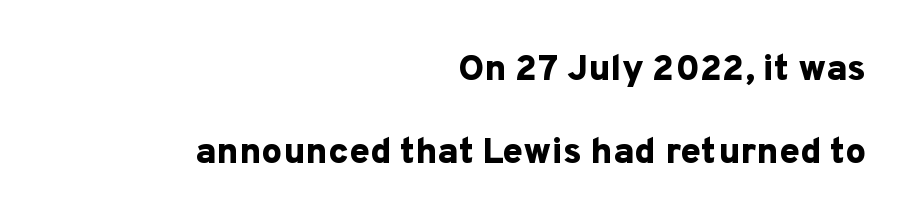
Each line ends at the same right margin while the left side varies. The letters advance in unequal steps, a hallmark of proportional type. Check under the words: just untouched page. Posture: straight, roman, zero tilt.
